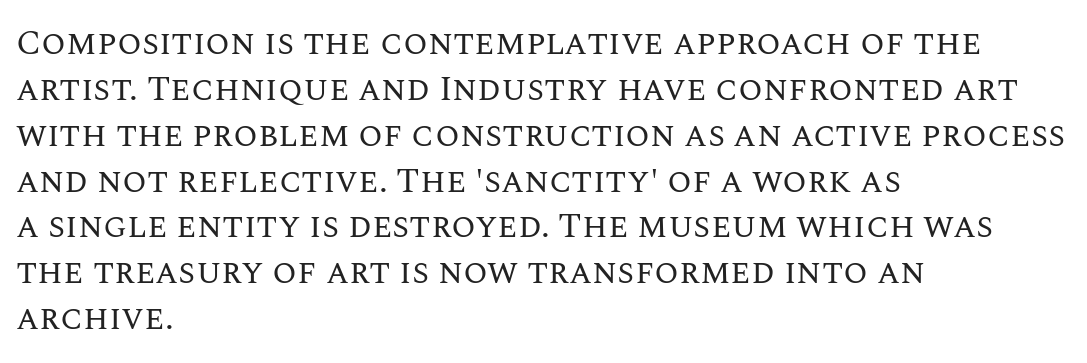
Q: Is the text bold? A: No.
Q: Is the text italic (slanted)? A: No, it is upright.
Q: Is the text underlined? A: No.
Q: How is the paragraph aligned? A: Left-aligned.
Q: Is the spacing between letters normal or unusually wide? A: Normal.
Q: Is the spacing between lines tight, normal or loose? A: Normal.
Q: Width (condensed, normal, or wide)? A: Normal.
Q: Stroke contrast? A: Medium.
Q: x-height? A: Large.
Q: Monospaced? A: No.
